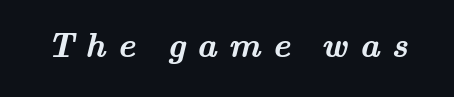
Q: Is the text bold? A: Yes.
Q: Is the typeface a serif or a sans-serif typeface? A: Serif.
Q: Is the text underlined? A: No.
Q: Is the spacing between letters normal or unusually wide? A: Unusually wide.
Q: Width (condensed, normal, or wide)? A: Wide.
Q: Stroke contrast? A: Medium.
Q: x-height? A: Small.
Q: Monospaced? A: No.
